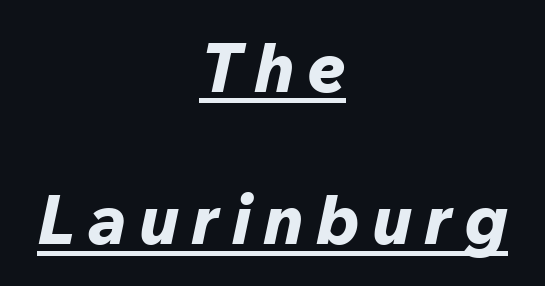
{"italic": "yes", "lean": "right", "slant_degrees": 12, "bold": "yes", "weight": "bold", "width": "normal", "stroke_contrast": "low", "x_height": "medium", "monospaced": "no", "underline": "yes", "align": "center", "line_spacing": "loose", "line_spacing_ratio": 2.24, "glyph_px": 68}
